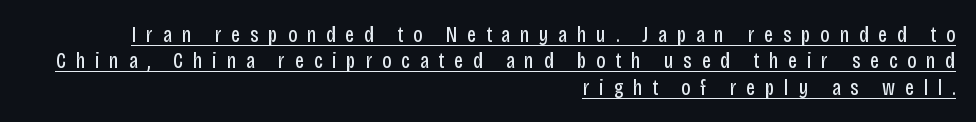
Looks like someone drew a line under every word here. The tracking reads as deliberately expanded to a designer's eye. Ordinary non-slanted type is in use. Every row of glyphs terminates at an identical x-position on the right. The face looks like a standard text weight, possibly lighter.
